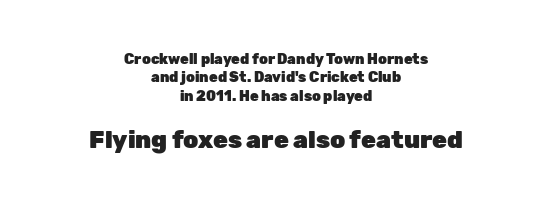
Q: Is the text bold? A: Yes.
Q: Is the text italic (slanted)? A: No, it is upright.
Q: Is the text underlined? A: No.
Q: How is the paragraph aligned? A: Centered.
Q: Is the spacing between letters normal or unusually wide? A: Normal.
Q: Is the spacing between lines tight, normal or loose? A: Normal.
Q: Which block of text is set in a larger size, the first (top) or the second (bottom)? A: The second (bottom) one.
